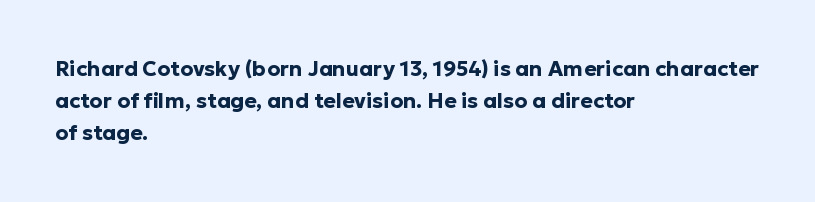
Tracking value appears to be zero — textbook default spacing. Is the type bold? Yes — the strokes are clearly thick and heavy. The block of text has a typical density, with ordinary space between rows. The rag falls on the right side of this text block. Words float on clear page, feet unadorned.
